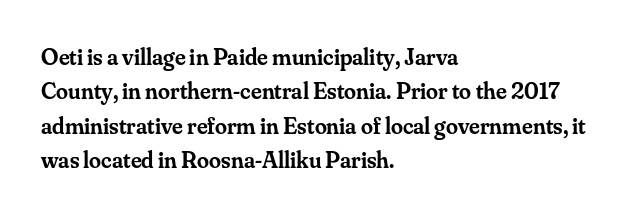
Q: Is the text bold? A: Semi-bold.
Q: Is the text italic (slanted)? A: No, it is upright.
Q: Is the text underlined? A: No.
Q: How is the paragraph aligned? A: Left-aligned.
Q: Is the spacing between letters normal or unusually wide? A: Normal.
Q: Is the spacing between lines tight, normal or loose? A: Normal.
